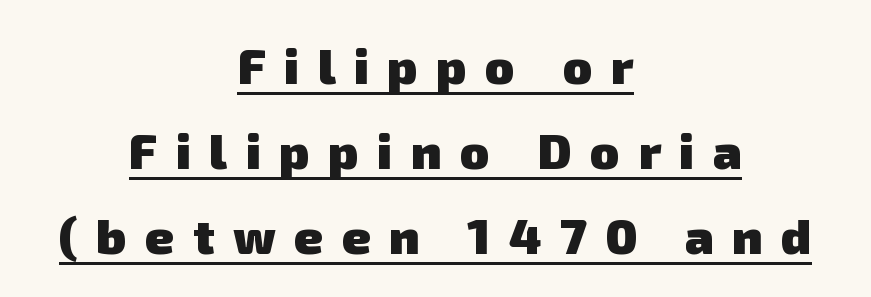
Note the varied advance widths — an 'i' is clearly narrower than an 'm'. Each glyph is drawn with heavy, bold strokes. Descenders here cross a horizontal rule under the line. Which margin do the lines hug? Neither — every line sits in the middle. To sum up the face: it is a sans, with no serifs.
